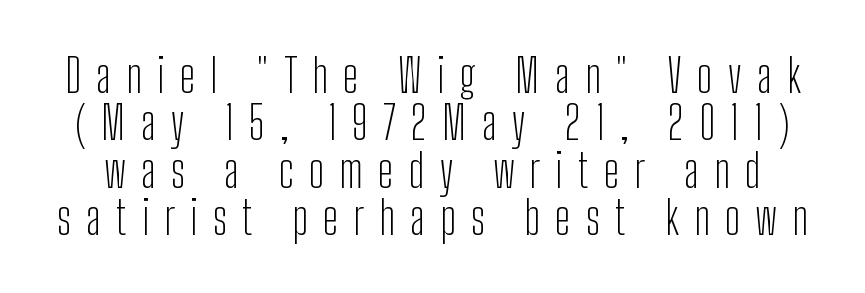
Q: Is the text bold? A: No.
Q: Is the text italic (slanted)? A: No, it is upright.
Q: Is the typeface a serif or a sans-serif typeface? A: Sans-serif.
Q: Is the text underlined? A: No.
Q: Is the spacing between letters normal or unusually wide? A: Unusually wide.
Q: Is the spacing between lines tight, normal or loose? A: Tight.
Q: Width (condensed, normal, or wide)? A: Condensed.
Q: Stroke contrast? A: Low.
Q: x-height? A: Medium.
Q: Monospaced? A: No.
